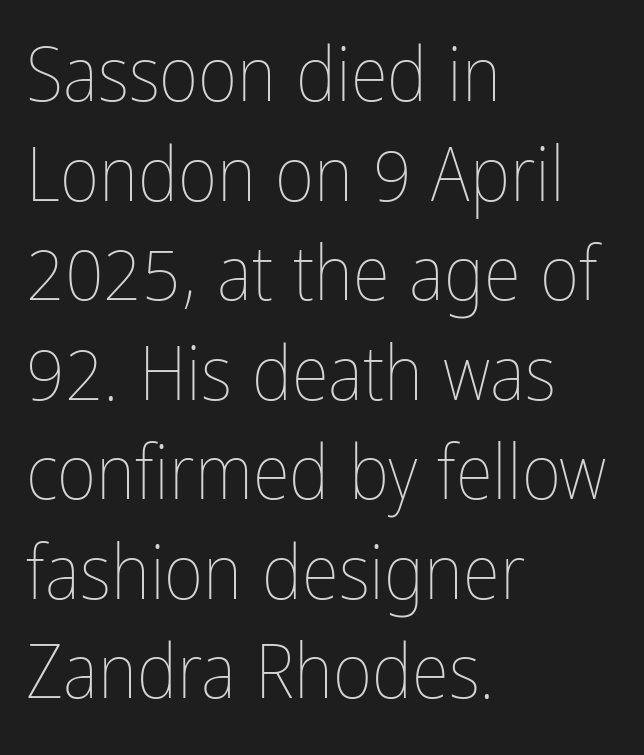
{"italic": "no", "bold": "no", "weight": "thin", "width": "condensed", "stroke_contrast": "low", "x_height": "medium", "monospaced": "no", "underline": "no", "align": "left", "line_spacing": "normal", "line_spacing_ratio": 1.31, "letter_spacing": "normal", "letter_spacing_em": 0.0, "glyph_px": 76}
